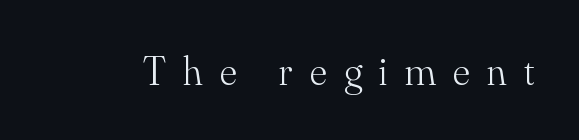
Q: Is the text bold? A: No.
Q: Is the text italic (slanted)? A: No, it is upright.
Q: Is the typeface a serif or a sans-serif typeface? A: Serif.
Q: Is the text underlined? A: No.
Q: Is the spacing between letters normal or unusually wide? A: Unusually wide.
Q: Width (condensed, normal, or wide)? A: Normal.
Q: Stroke contrast? A: Medium.
Q: x-height? A: Small.
Q: Monospaced? A: No.
